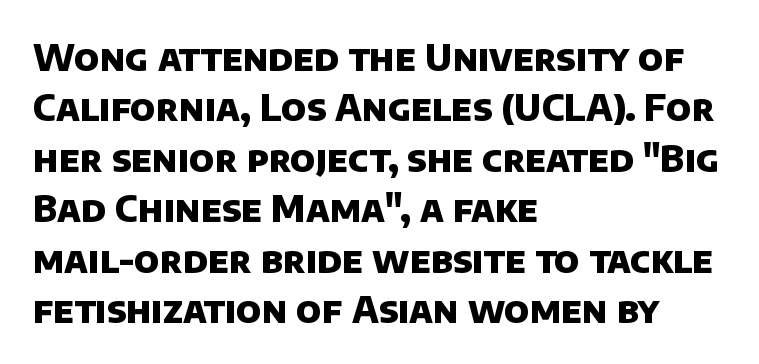
Stroke thickness is high; the sample reads as a true bold. Alignment: flush left. You could not count columns in this text — the font is proportionally spaced. What kind of face is this? One without serifs — a sans.
